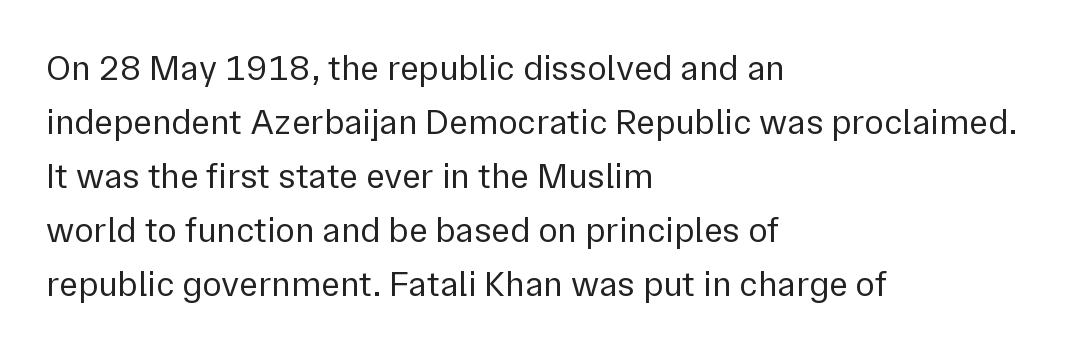
Q: Is the text bold? A: No.
Q: Is the text italic (slanted)? A: No, it is upright.
Q: Is the typeface a serif or a sans-serif typeface? A: Sans-serif.
Q: Is the text underlined? A: No.
Q: How is the paragraph aligned? A: Left-aligned.
Q: Is the spacing between letters normal or unusually wide? A: Normal.
Q: Is the spacing between lines tight, normal or loose? A: Normal.
Q: Width (condensed, normal, or wide)? A: Normal.
Q: Stroke contrast? A: Low.
Q: x-height? A: Medium.
Q: Monospaced? A: No.
